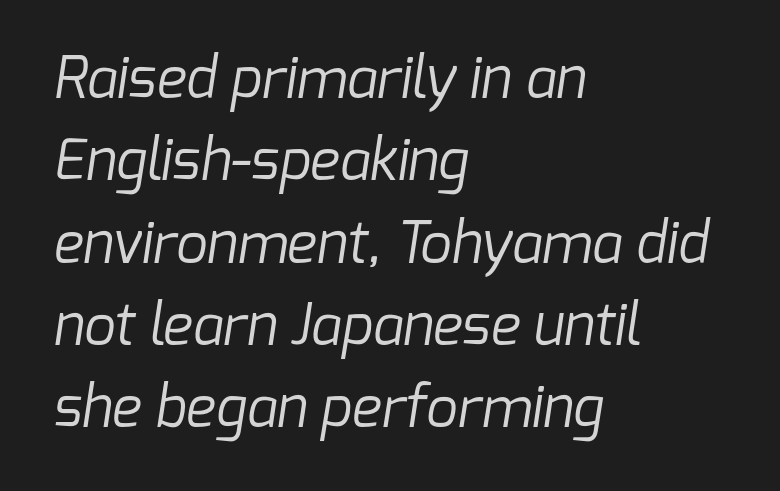
The image shows 56 px regular-weight sans-serif type; set left-aligned, normal line spacing (1.47x), normal letter spacing, not underlined; low stroke contrast and a medium x-height.
